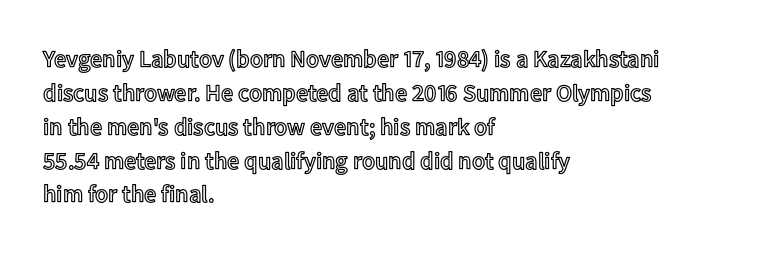
{"italic": "no", "underline": "no", "align": "left", "line_spacing": "normal", "line_spacing_ratio": 1.41, "letter_spacing": "normal", "letter_spacing_em": 0.0, "glyph_px": 24}
